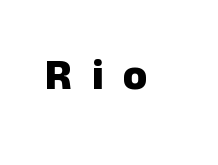
{"serif": "no", "italic": "no", "bold": "yes", "weight": "heavy", "width": "normal", "stroke_contrast": "low", "x_height": "medium", "monospaced": "no", "underline": "no", "letter_spacing": "wide", "letter_spacing_em": 0.45, "glyph_px": 44}
